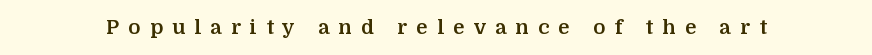
Glyph-to-glyph distance is far greater than everyday printed text. Posture: straight, roman, zero tilt. The strip under each line holds only bare page. Compared with an ordinary text face, these strokes are far heavier — a full bold.
